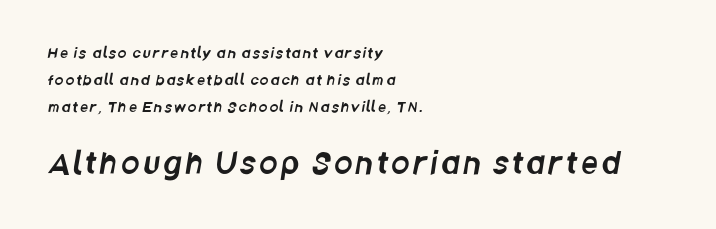
{"serif": "no", "width": "condensed", "stroke_contrast": "low", "x_height": "large", "monospaced": "no", "underline": "no", "align": "left", "line_spacing": "loose", "line_spacing_ratio": 1.93, "larger_block": "second", "size_ratio": 2.07, "glyph_px": 29}
